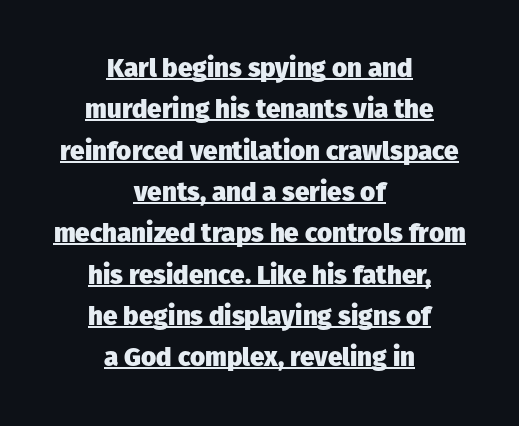
The image shows 26 px bold type, upright; set centered, normal line spacing (1.59x), normal letter spacing, underlined.
